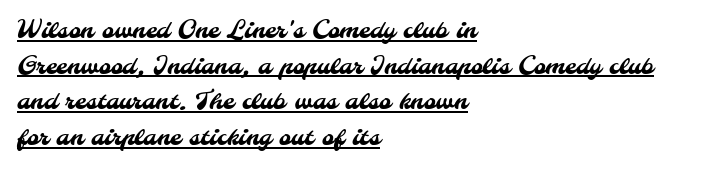
A typographer would call this underscored text. Is the block centered? No — it sits flush against the left margin. The face used here is rendered with its standard letterfit. This sample keeps an unexceptional amount of space between lines.
